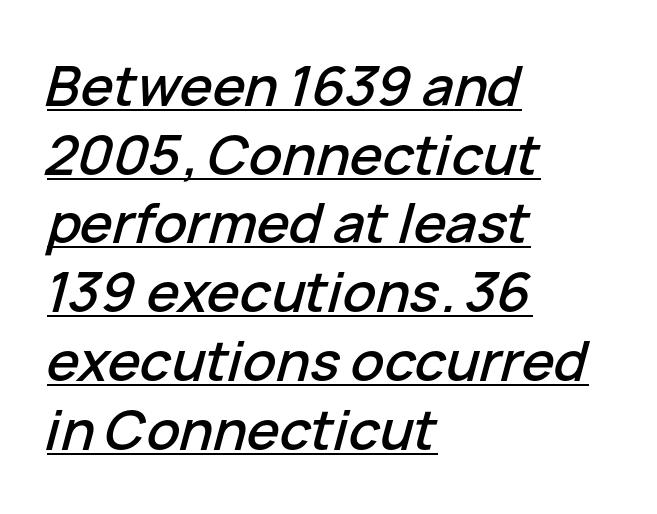
Q: Is the text italic (slanted)? A: Yes, it leans right by about 15 degrees.
Q: Is the text underlined? A: Yes.
Q: How is the paragraph aligned? A: Left-aligned.
Q: Is the spacing between letters normal or unusually wide? A: Normal.
Q: Is the spacing between lines tight, normal or loose? A: Normal.
Q: Width (condensed, normal, or wide)? A: Normal.
Q: Stroke contrast? A: Low.
Q: x-height? A: Medium.
Q: Monospaced? A: No.
